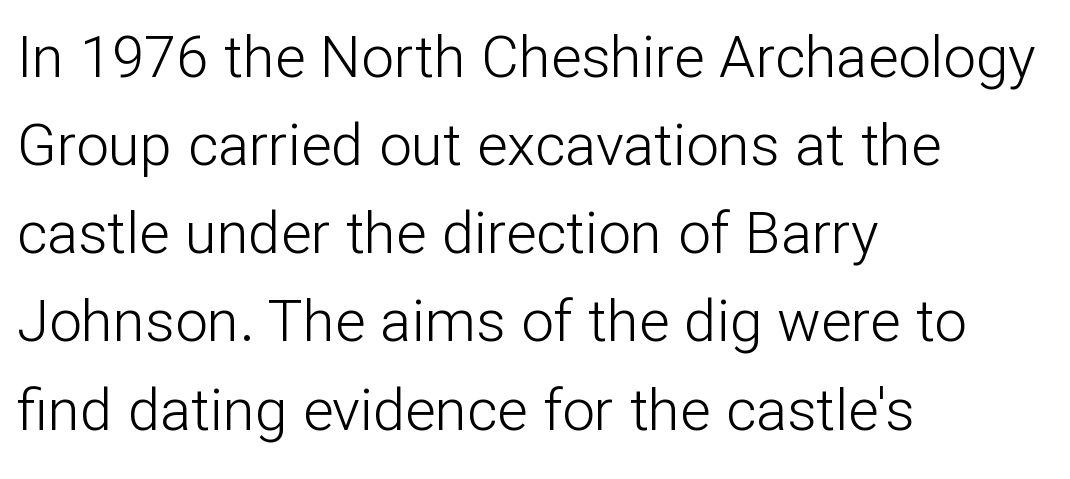
Spacing verdict: proportional, widths tailored to each character. Has an underline been added? It has not. The leading is moderate, giving the passage an even texture. The type sits square on the baseline with zero lean. Observe the ordinary spacing: letters are neighbours, not strangers.
